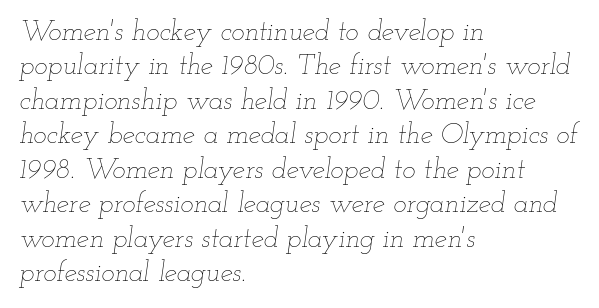
Q: Is the text bold? A: No.
Q: Is the text italic (slanted)? A: Yes, it leans right by about 12 degrees.
Q: Is the text underlined? A: No.
Q: How is the paragraph aligned? A: Left-aligned.
Q: Is the spacing between letters normal or unusually wide? A: Normal.
Q: Width (condensed, normal, or wide)? A: Wide.
Q: Stroke contrast? A: Low.
Q: x-height? A: Small.
Q: Monospaced? A: No.
